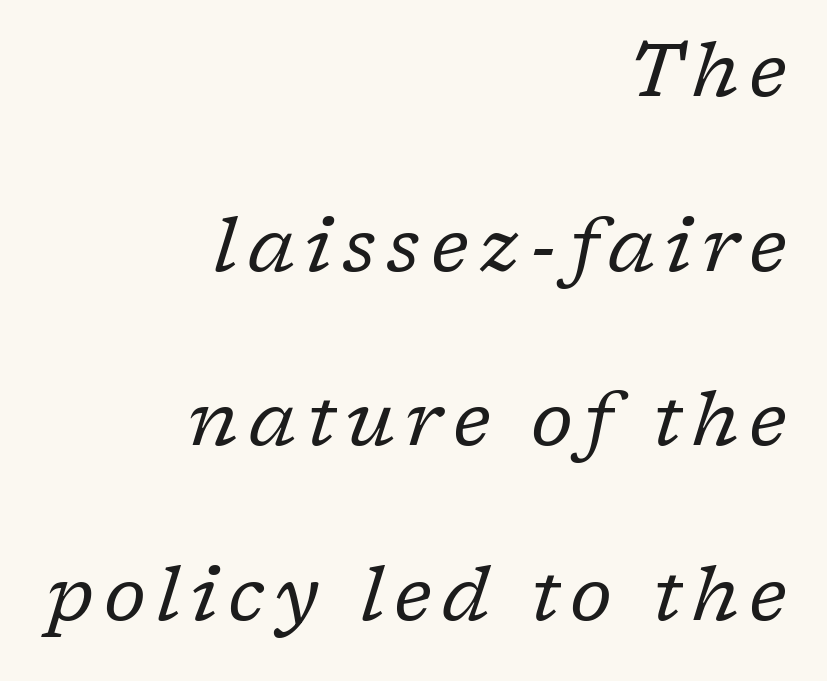
{"serif": "yes", "italic": "yes", "lean": "right", "slant_degrees": 17, "bold": "no", "weight": "regular", "width": "normal", "stroke_contrast": "low", "x_height": "medium", "monospaced": "no", "underline": "no", "align": "right", "line_spacing": "loose", "line_spacing_ratio": 2.33, "glyph_px": 75}
